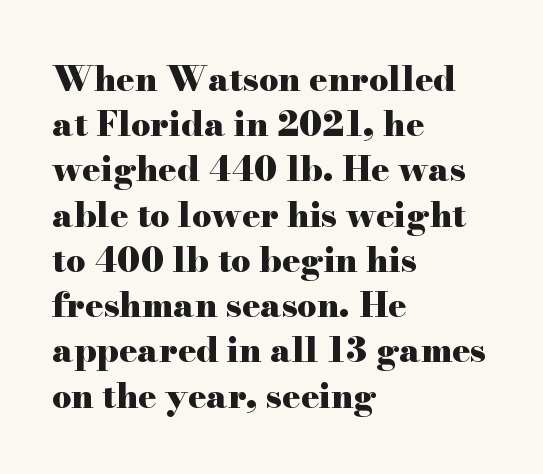
Q: Is the text bold? A: Yes.
Q: Is the text italic (slanted)? A: No, it is upright.
Q: Is the typeface a serif or a sans-serif typeface? A: Serif.
Q: Is the text underlined? A: No.
Q: How is the paragraph aligned? A: Left-aligned.
Q: Is the spacing between letters normal or unusually wide? A: Normal.
Q: Is the spacing between lines tight, normal or loose? A: Normal.
Q: Width (condensed, normal, or wide)? A: Wide.
Q: Stroke contrast? A: High.
Q: x-height? A: Small.
Q: Monospaced? A: No.
